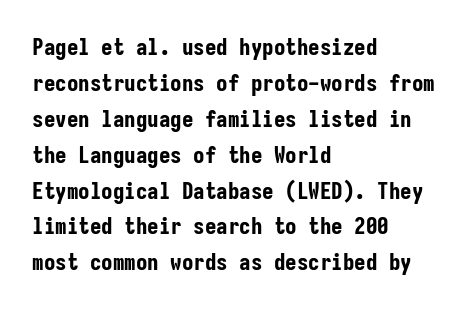
The line-height multiplier appears to be the usual default. Plain, unruled lines of type. The type is set solid horizontally, with unmodified tracking. Horizontal alignment here is leftward, the default for most running prose. Does the weight exceed regular? Yes, all the way to bold.
